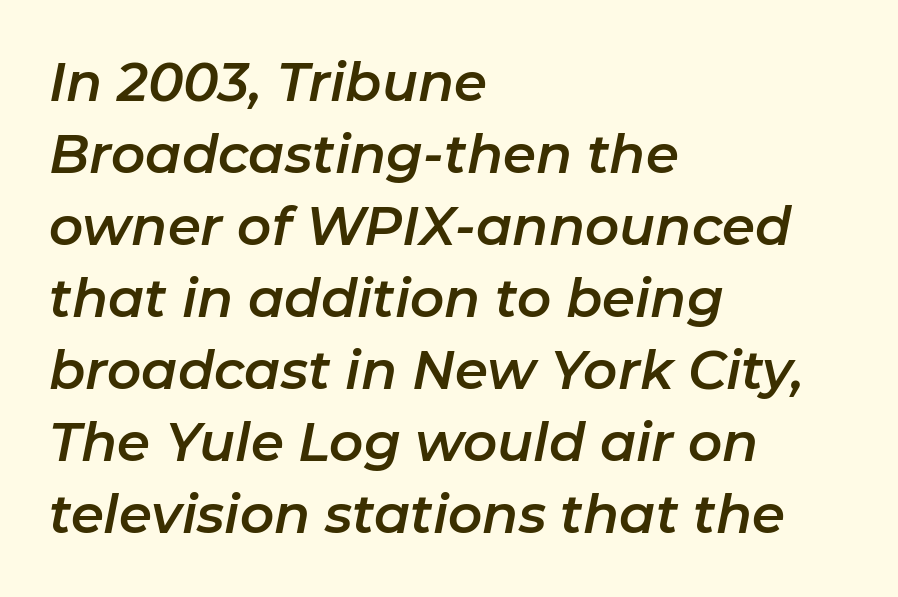
Is the type slanted? Yes — the strokes lean at a clear angle. Type without underlining. The lines sit at an ordinary, default distance from one another. Standard letterfit; no display-style spreading of the glyphs. A typesetter would call this proportional, since set widths differ per character. Line starts are locked; line ends wander.
